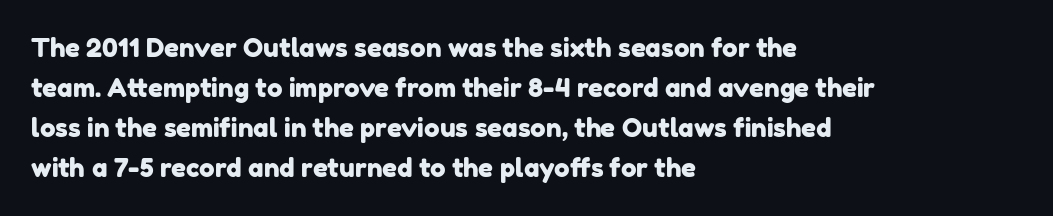
{"underline": "no", "align": "left", "line_spacing": "normal", "line_spacing_ratio": 1.54, "letter_spacing": "normal", "letter_spacing_em": 0.0, "glyph_px": 26}
